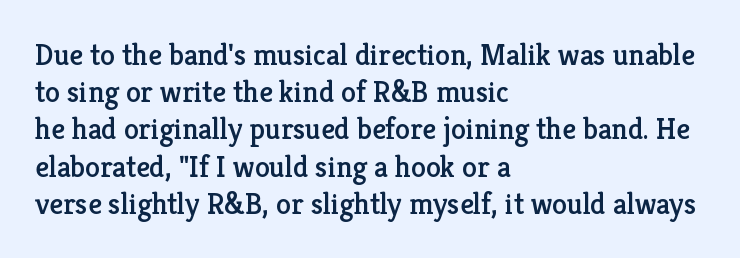
What stands out about the letter spacing? Nothing — it is the standard amount. Unlike italic type, these characters show no tilt at all. The rag falls on the right side of this text block. The face used here is seriffed, in the tradition of book romans.
